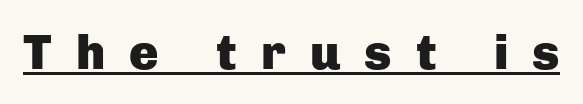
{"serif": "no", "italic": "no", "bold": "yes", "weight": "heavy", "width": "normal", "stroke_contrast": "low", "x_height": "medium", "monospaced": "no", "underline": "yes", "letter_spacing": "wide", "letter_spacing_em": 0.49, "glyph_px": 49}
